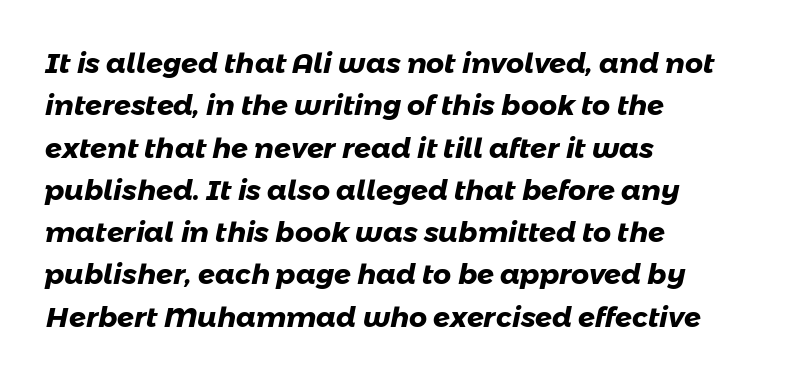
Q: Is the text bold? A: Yes.
Q: Is the typeface a serif or a sans-serif typeface? A: Sans-serif.
Q: Is the text underlined? A: No.
Q: How is the paragraph aligned? A: Left-aligned.
Q: Is the spacing between letters normal or unusually wide? A: Normal.
Q: Is the spacing between lines tight, normal or loose? A: Normal.
Q: Width (condensed, normal, or wide)? A: Normal.
Q: Stroke contrast? A: Low.
Q: x-height? A: Medium.
Q: Monospaced? A: No.
